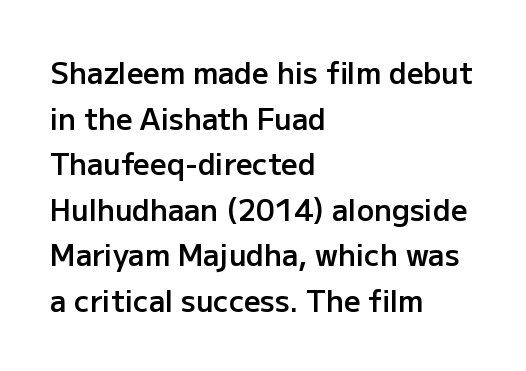
No word sits above an underline. Looks like regular typesetting: each glyph gets only the width it needs. Bold? Not quite — semibold, heavier than regular but stopping short. Style check: upright. The rag falls on the right side of this text block.
